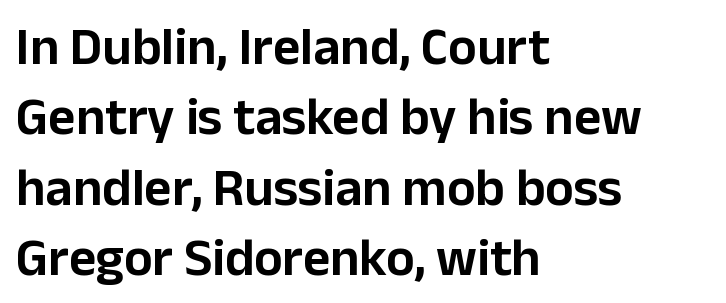
Interline gaps are of average width in this sample. Is this a sans? Yes — the strokes have no serifs. Varying glyph widths throughout — classic text-font behaviour. Every character sits straight up, as roman type does. Caption: multi-line text, flush left, ragged right.
